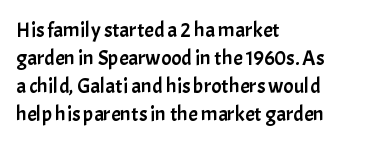
{"italic": "no", "underline": "no", "align": "left", "line_spacing": "normal", "line_spacing_ratio": 1.33, "letter_spacing": "normal", "letter_spacing_em": 0.0, "glyph_px": 21}
